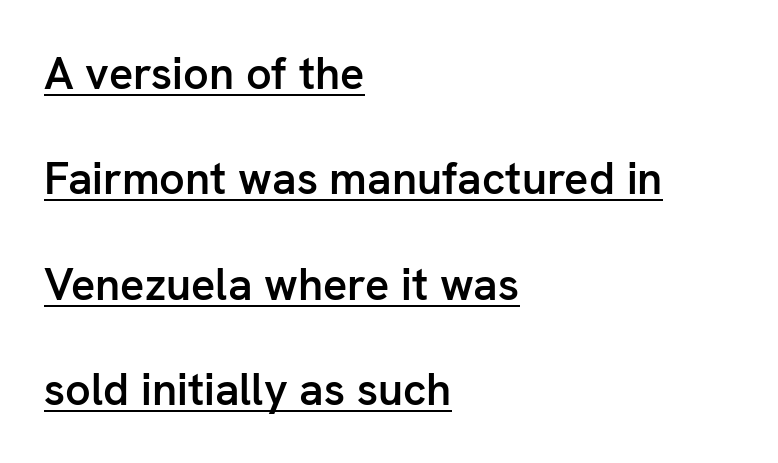
Q: Is the text bold? A: Semi-bold.
Q: Is the text italic (slanted)? A: No, it is upright.
Q: Is the typeface a serif or a sans-serif typeface? A: Sans-serif.
Q: Is the text underlined? A: Yes.
Q: How is the paragraph aligned? A: Left-aligned.
Q: Is the spacing between letters normal or unusually wide? A: Normal.
Q: Is the spacing between lines tight, normal or loose? A: Loose.
Q: Width (condensed, normal, or wide)? A: Normal.
Q: Stroke contrast? A: Low.
Q: x-height? A: Medium.
Q: Monospaced? A: No.
